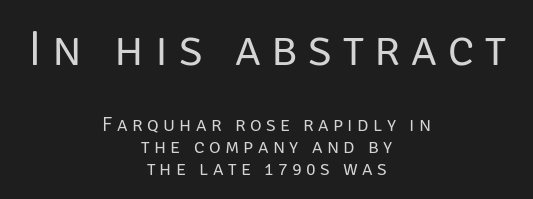
{"serif": "no", "italic": "no", "bold": "no", "weight": "regular", "width": "normal", "stroke_contrast": "low", "x_height": "large", "monospaced": "no", "underline": "no", "align": "center", "line_spacing": "tight", "line_spacing_ratio": 1.11, "letter_spacing": "wide", "letter_spacing_em": 0.22, "larger_block": "first", "size_ratio": 2.45, "glyph_px": 49}
